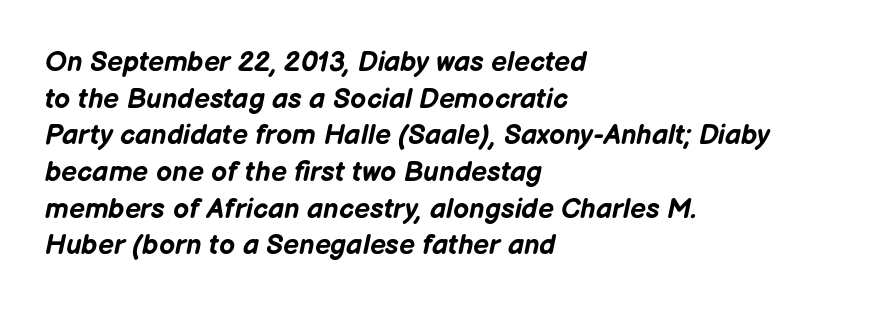
The image shows 28 px bold type, italic (leaning right); set left-aligned, normal line spacing (1.31x), normal letter spacing, not underlined; low stroke contrast and a medium x-height.
